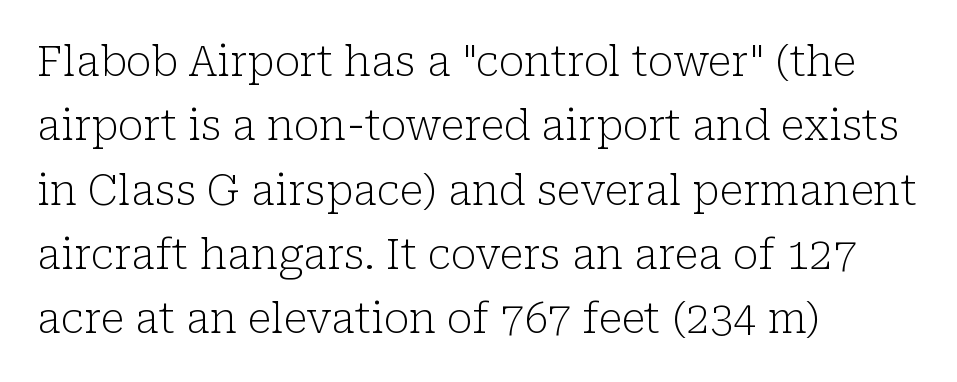
Just letters on the line, the space beneath them empty. Rows of type keep a routine distance in the vertical direction. It's the straight-up-and-down kind of type. The cut favours lightness, reaching ordinary text weight at its darkest. You could call the tracking neutral — neither tight nor loose.
